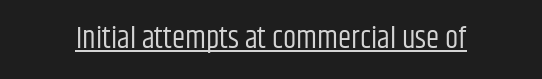
The image shows 30 px regular-weight, condensed sans-serif type, upright; set normal letter spacing, underlined; low stroke contrast and a large x-height.
